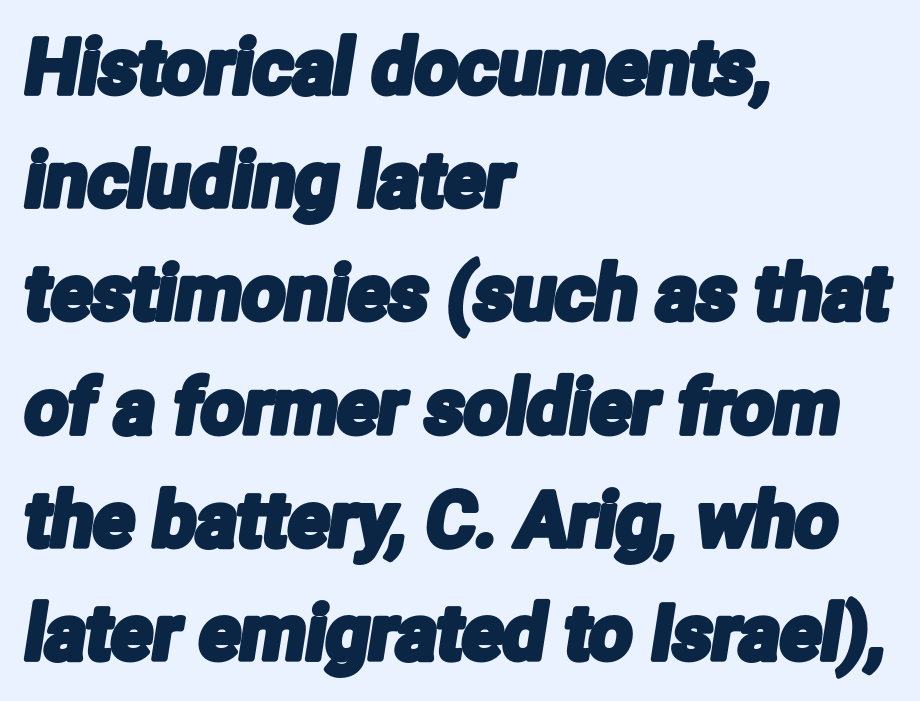
Q: Is the typeface a serif or a sans-serif typeface? A: Sans-serif.
Q: Is the text underlined? A: No.
Q: How is the paragraph aligned? A: Left-aligned.
Q: Is the spacing between letters normal or unusually wide? A: Normal.
Q: Is the spacing between lines tight, normal or loose? A: Normal.
Q: Width (condensed, normal, or wide)? A: Condensed.
Q: Stroke contrast? A: Low.
Q: x-height? A: Medium.
Q: Monospaced? A: No.
